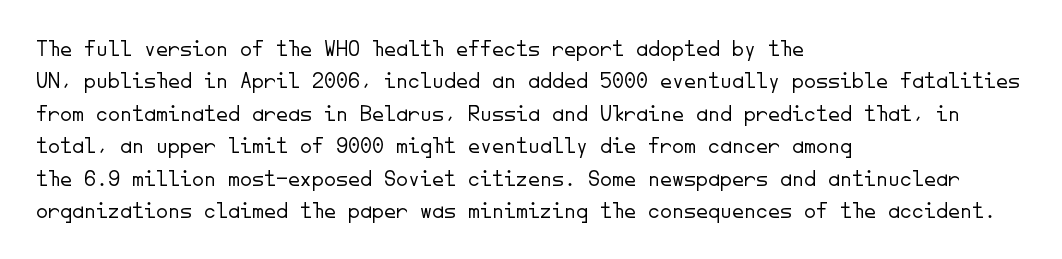
{"italic": "no", "bold": "no", "underline": "no", "align": "left", "line_spacing": "normal", "line_spacing_ratio": 1.35, "letter_spacing": "normal", "letter_spacing_em": 0.0, "glyph_px": 24}
